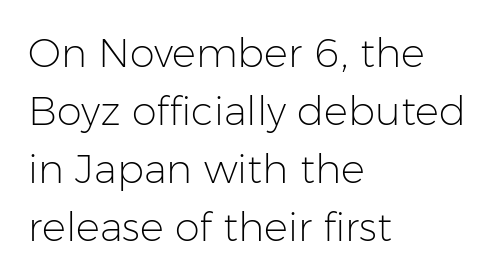
{"serif": "no", "italic": "no", "bold": "no", "weight": "light", "width": "normal", "stroke_contrast": "low", "x_height": "medium", "monospaced": "no", "underline": "no", "align": "left", "line_spacing": "normal", "line_spacing_ratio": 1.45, "letter_spacing": "normal", "letter_spacing_em": 0.0, "glyph_px": 40}
